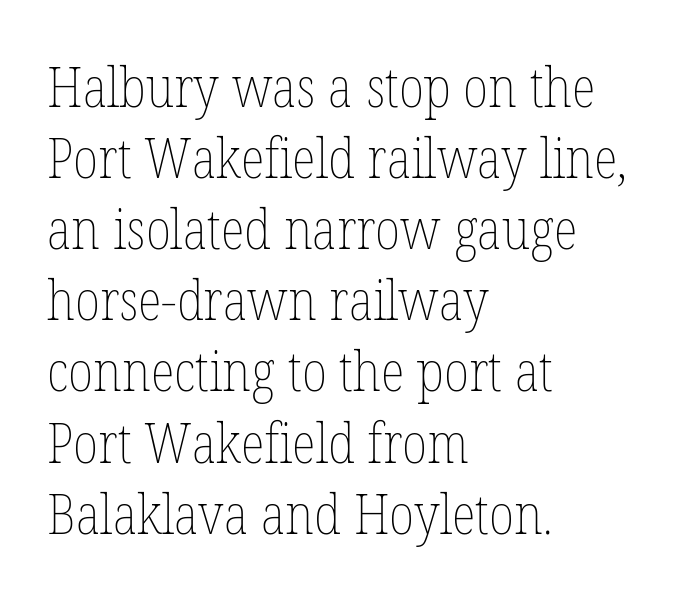
Stems and bowls with no extra thickness — not bold. It's the straight-up-and-down kind of type. A typesetter would call this proportional, since set widths differ per character. Every row of glyphs begins at an identical x-position on the left.
